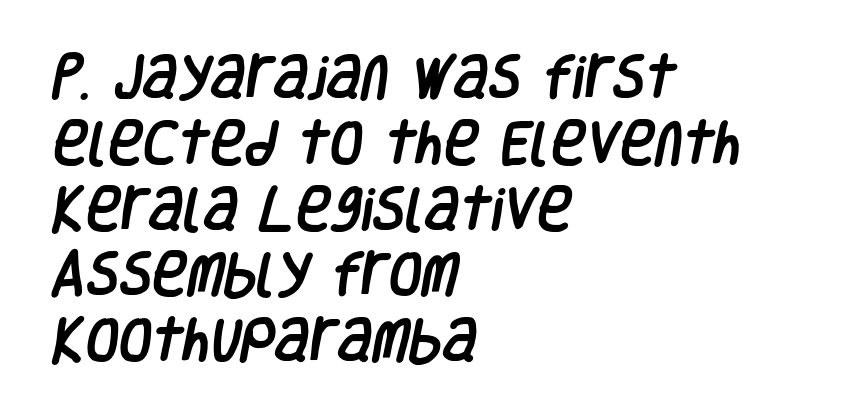
Q: Is the typeface a serif or a sans-serif typeface? A: Sans-serif.
Q: Is the text underlined? A: No.
Q: How is the paragraph aligned? A: Left-aligned.
Q: Is the spacing between letters normal or unusually wide? A: Normal.
Q: Is the spacing between lines tight, normal or loose? A: Normal.
Q: Width (condensed, normal, or wide)? A: Condensed.
Q: Stroke contrast? A: Low.
Q: x-height? A: Large.
Q: Monospaced? A: No.
